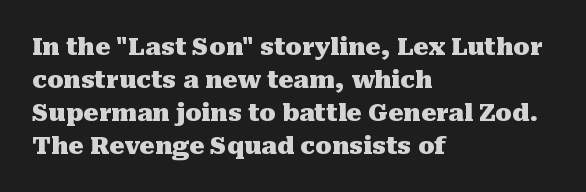
Q: Is the text bold? A: Yes.
Q: Is the text italic (slanted)? A: No, it is upright.
Q: Is the text underlined? A: No.
Q: How is the paragraph aligned? A: Left-aligned.
Q: Is the spacing between letters normal or unusually wide? A: Normal.
Q: Is the spacing between lines tight, normal or loose? A: Normal.
